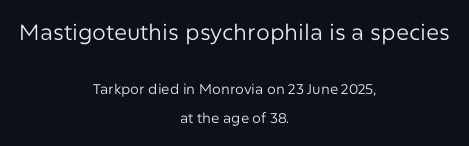
Q: Is the text bold? A: No.
Q: Is the text italic (slanted)? A: No, it is upright.
Q: Is the text underlined? A: No.
Q: How is the paragraph aligned? A: Centered.
Q: Is the spacing between letters normal or unusually wide? A: Normal.
Q: Is the spacing between lines tight, normal or loose? A: Loose.
Q: Which block of text is set in a larger size, the first (top) or the second (bottom)? A: The first (top) one.
